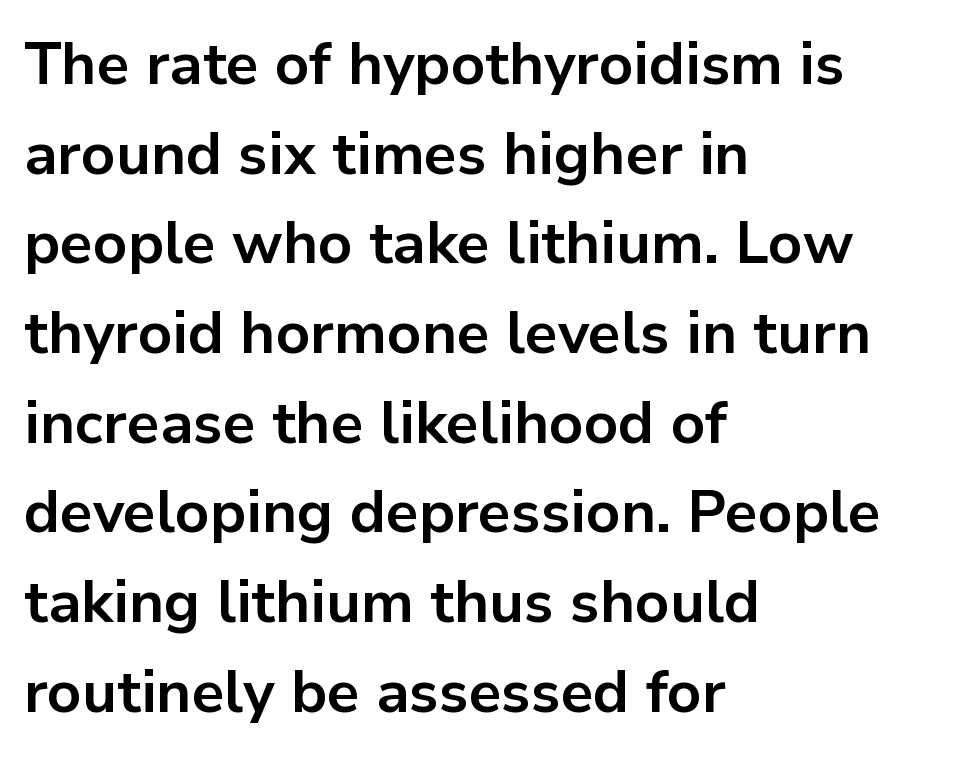
Q: Is the text bold? A: Yes.
Q: Is the text italic (slanted)? A: No, it is upright.
Q: Is the typeface a serif or a sans-serif typeface? A: Sans-serif.
Q: Is the text underlined? A: No.
Q: How is the paragraph aligned? A: Left-aligned.
Q: Is the spacing between letters normal or unusually wide? A: Normal.
Q: Is the spacing between lines tight, normal or loose? A: Normal.
Q: Width (condensed, normal, or wide)? A: Normal.
Q: Stroke contrast? A: Low.
Q: x-height? A: Medium.
Q: Monospaced? A: No.
